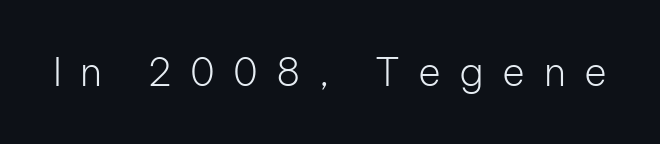
{"serif": "no", "italic": "no", "bold": "no", "weight": "light", "width": "normal", "stroke_contrast": "low", "x_height": "medium", "monospaced": "no", "underline": "no", "letter_spacing": "wide", "letter_spacing_em": 0.47, "glyph_px": 39}
